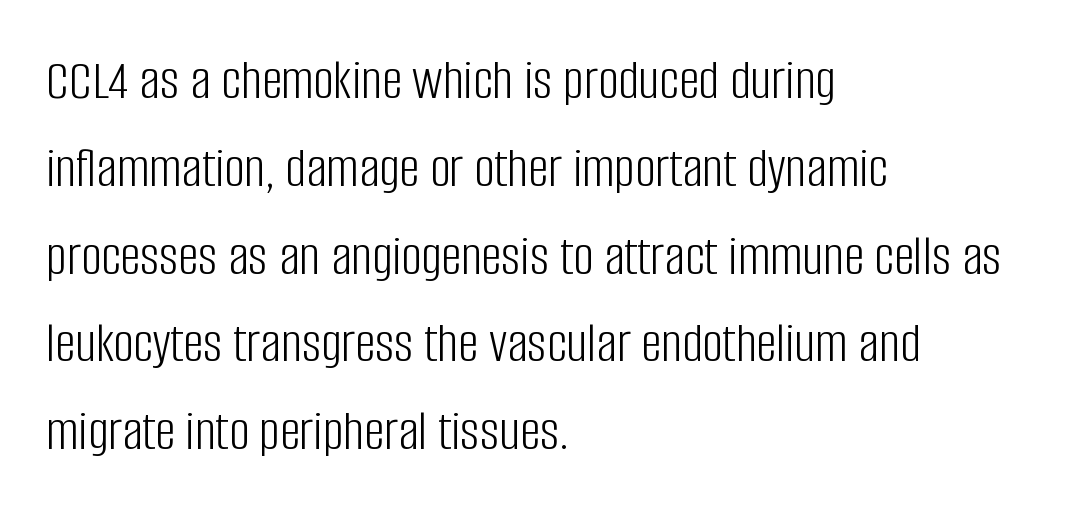
{"serif": "no", "italic": "no", "bold": "no", "weight": "light", "width": "condensed", "stroke_contrast": "low", "x_height": "large", "monospaced": "no", "underline": "no", "align": "left", "line_spacing": "normal", "line_spacing_ratio": 1.54, "letter_spacing": "normal", "letter_spacing_em": 0.0, "glyph_px": 57}
